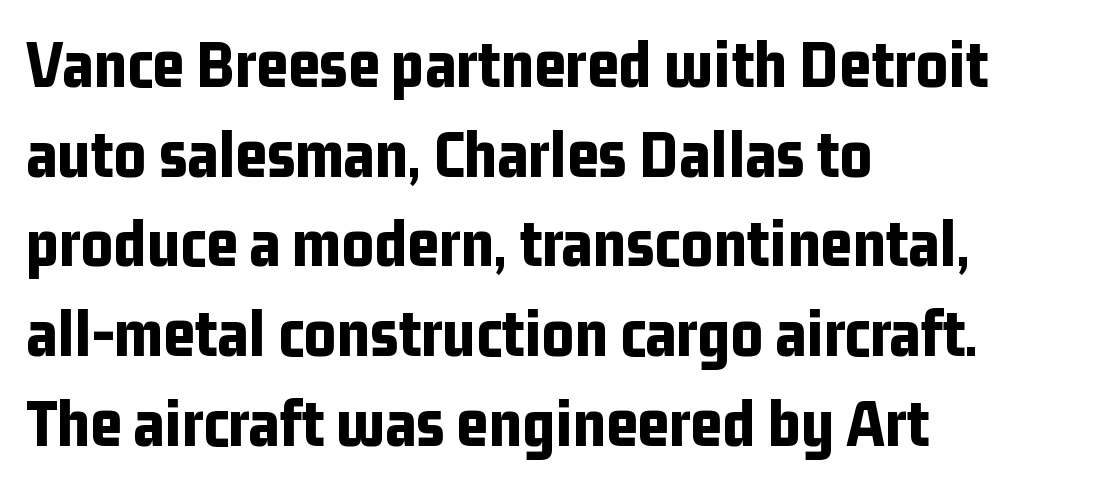
Letterform terminals end flat and unadorned throughout the passage. There is no visible air inserted between adjacent glyphs. Each letter keeps its own natural width here, so spacing adapts to shape. Vertical strokes here are truly vertical. Each row of text sits above clean, open space. Leading matches the norm, producing a regular column.
